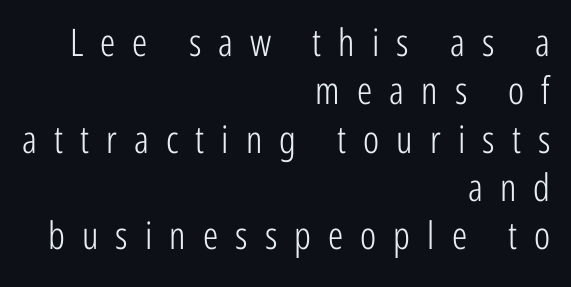
The image shows 38 px light, condensed sans-serif type, upright; set right-aligned, normal line spacing (1.27x), unusually wide letter spacing (+0.45 em), not underlined; low stroke contrast and a medium x-height.
